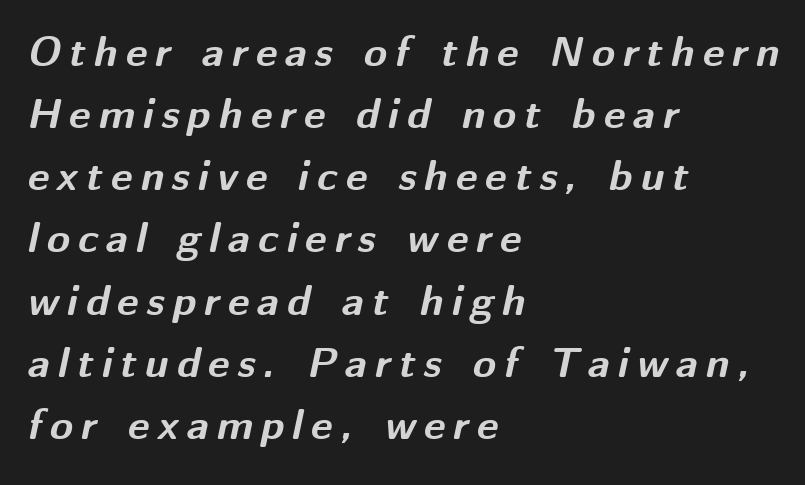
The image shows 42 px bold type, italic (leaning right); set left-aligned, normal line spacing (1.48x), not underlined; medium stroke contrast and a medium x-height.
